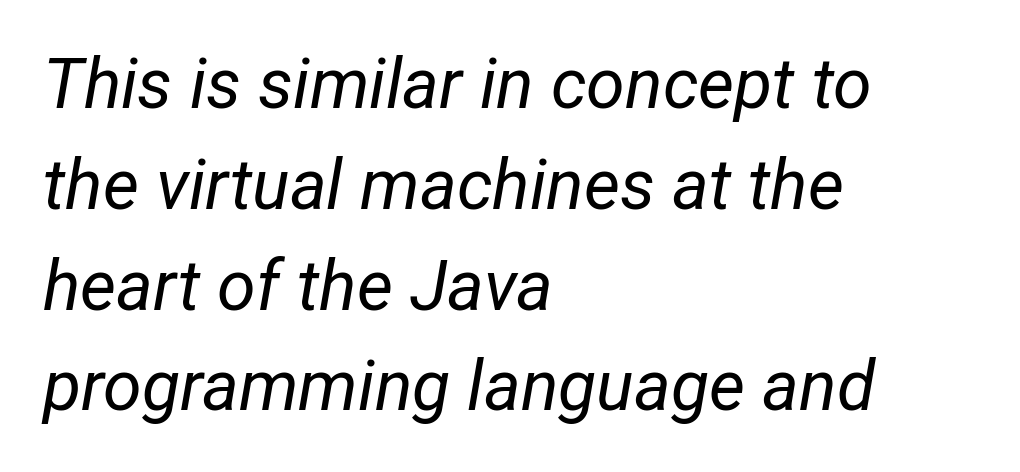
The image shows 70 px regular-weight, condensed type, italic (leaning right); set left-aligned, normal line spacing (1.44x), normal letter spacing, not underlined; low stroke contrast and a medium x-height.
